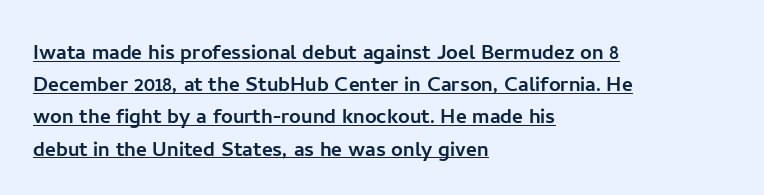
Short and long lines alike share a common starting point at left. Letter spacing: default. The letters stand straight up with perfectly vertical stems. Has an underline been added? It has.
